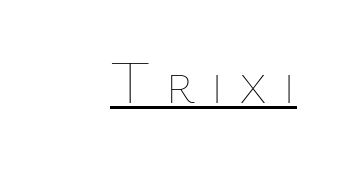
Q: Is the text bold? A: No.
Q: Is the text italic (slanted)? A: No, it is upright.
Q: Is the text underlined? A: Yes.
Q: Is the spacing between letters normal or unusually wide? A: Unusually wide.
Q: Width (condensed, normal, or wide)? A: Normal.
Q: Stroke contrast? A: Low.
Q: x-height? A: Medium.
Q: Monospaced? A: No.
